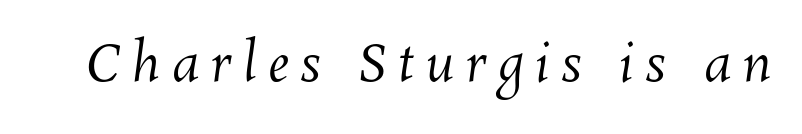
Q: Is the text bold? A: No.
Q: Is the text underlined? A: No.
Q: Is the spacing between letters normal or unusually wide? A: Unusually wide.
Q: Width (condensed, normal, or wide)? A: Normal.
Q: Stroke contrast? A: Medium.
Q: x-height? A: Medium.
Q: Monospaced? A: No.
